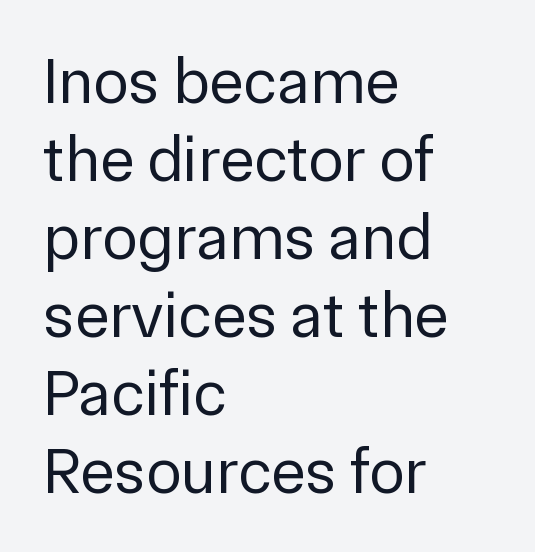
Q: Is the text bold? A: No.
Q: Is the text italic (slanted)? A: No, it is upright.
Q: Is the typeface a serif or a sans-serif typeface? A: Sans-serif.
Q: Is the text underlined? A: No.
Q: How is the paragraph aligned? A: Left-aligned.
Q: Is the spacing between letters normal or unusually wide? A: Normal.
Q: Width (condensed, normal, or wide)? A: Normal.
Q: Stroke contrast? A: Low.
Q: x-height? A: Medium.
Q: Monospaced? A: No.
